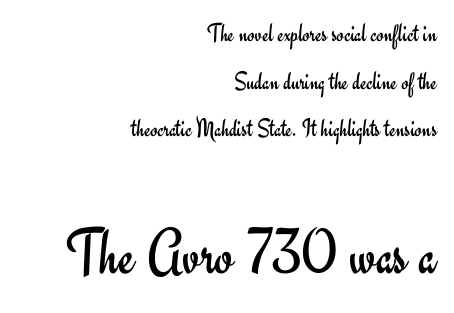
Q: Is the text bold? A: No.
Q: Is the text italic (slanted)? A: Yes.
Q: Is the typeface a serif or a sans-serif typeface? A: Sans-serif.
Q: Is the text underlined? A: No.
Q: How is the paragraph aligned? A: Right-aligned.
Q: Is the spacing between letters normal or unusually wide? A: Normal.
Q: Which block of text is set in a larger size, the first (top) or the second (bottom)? A: The second (bottom) one.
Q: Width (condensed, normal, or wide)? A: Normal.
Q: Stroke contrast? A: Low.
Q: x-height? A: Small.
Q: Monospaced? A: No.
